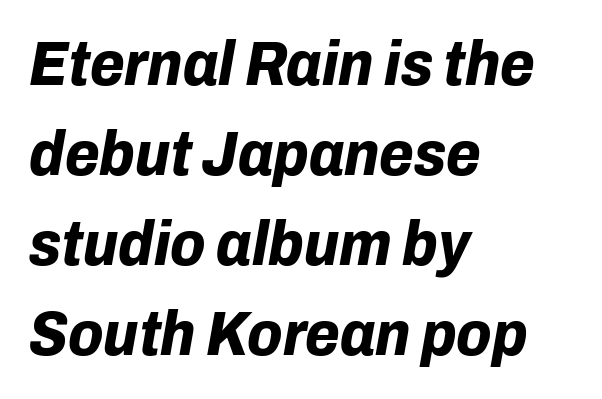
{"italic": "yes", "lean": "right", "slant_degrees": 10, "bold": "yes", "weight": "bold", "width": "normal", "stroke_contrast": "low", "x_height": "medium", "monospaced": "no", "underline": "no", "align": "left", "line_spacing": "normal", "line_spacing_ratio": 1.43, "letter_spacing": "normal", "letter_spacing_em": 0.0, "glyph_px": 63}
